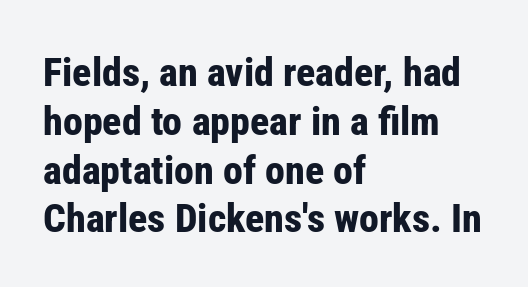
{"serif": "no", "italic": "no", "bold": "yes", "weight": "bold", "width": "condensed", "stroke_contrast": "low", "x_height": "medium", "monospaced": "no", "underline": "no", "align": "left", "line_spacing_ratio": 1.22, "letter_spacing": "normal", "letter_spacing_em": 0.0, "glyph_px": 40}
